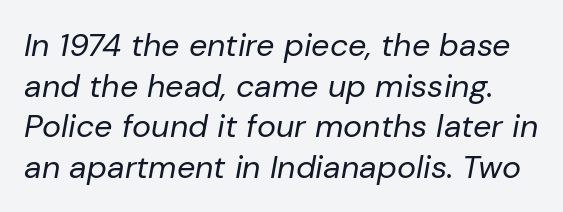
Q: Is the text bold? A: No.
Q: Is the text italic (slanted)? A: Yes, it leans right by about 10 degrees.
Q: Is the text underlined? A: No.
Q: Is the spacing between letters normal or unusually wide? A: Normal.
Q: Is the spacing between lines tight, normal or loose? A: Normal.
Q: Width (condensed, normal, or wide)? A: Normal.
Q: Stroke contrast? A: Low.
Q: x-height? A: Medium.
Q: Monospaced? A: No.
